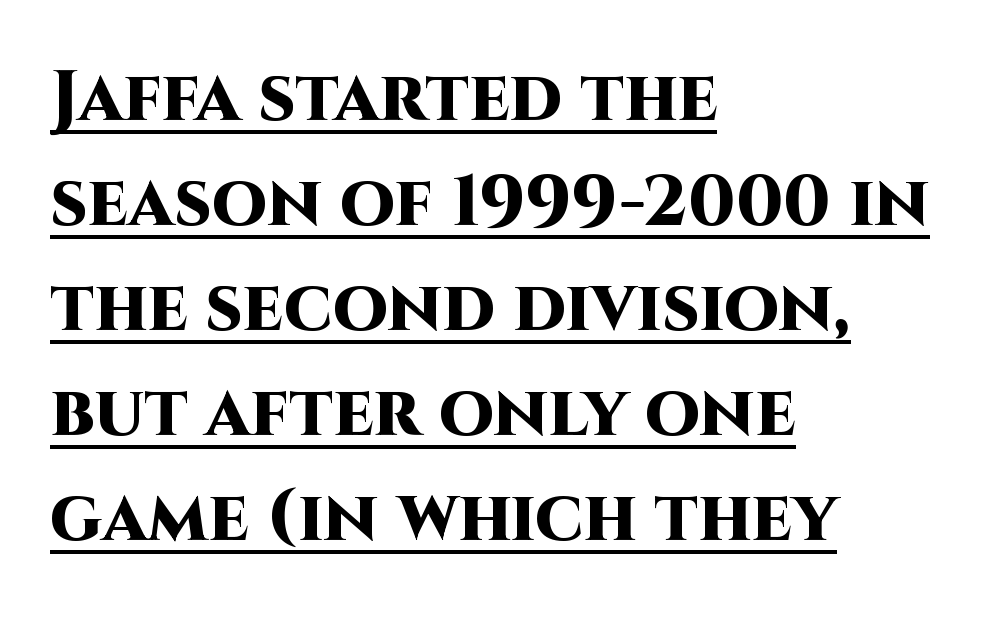
The image shows 71 px heavy sans-serif type, upright; set left-aligned, normal line spacing (1.48x), normal letter spacing, underlined; high stroke contrast and a large x-height.
